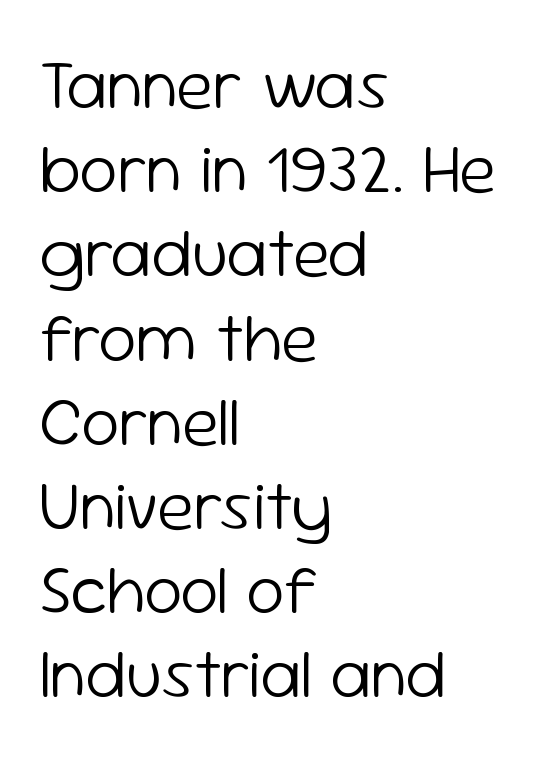
What kind of face is this? One without serifs — a sans. Think of a printed novel: that variable character pitch is what you see here. The line texture is even and compact thanks to regular tracking. Visually the block forms a straight wall on the left and a jagged coastline on the right. Designer's note — italics off, roman on.
